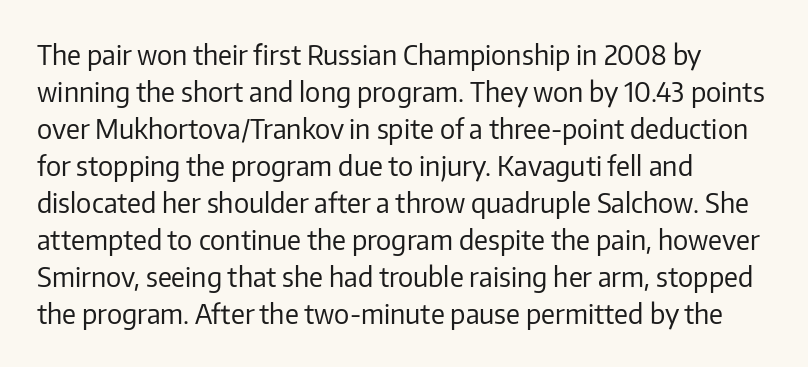
Q: Is the text bold? A: No.
Q: Is the text italic (slanted)? A: No, it is upright.
Q: Is the text underlined? A: No.
Q: How is the paragraph aligned? A: Left-aligned.
Q: Is the spacing between letters normal or unusually wide? A: Normal.
Q: Is the spacing between lines tight, normal or loose? A: Normal.
